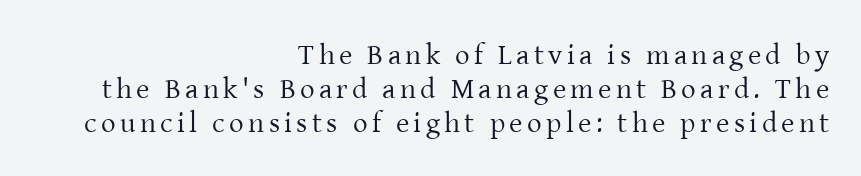
{"serif": "yes", "italic": "no", "bold": "no", "weight": "regular", "width": "normal", "stroke_contrast": "low", "x_height": "medium", "monospaced": "no", "underline": "no", "align": "right", "line_spacing_ratio": 1.18, "glyph_px": 29}
